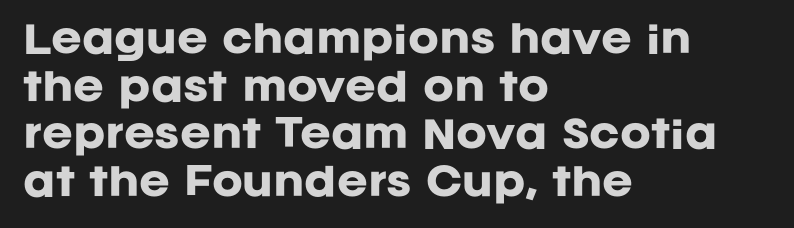
Vertically, the passage feels balanced, rows spaced as you'd expect. Does extra space separate the letters? No, they use regular spacing. Do the letters lean? They stand straight. The characters display no serif detailing; their extremities are plain.
